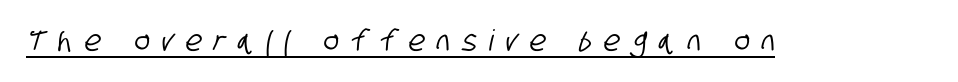
Q: Is the typeface a serif or a sans-serif typeface? A: Sans-serif.
Q: Is the text underlined? A: Yes.
Q: Is the spacing between letters normal or unusually wide? A: Unusually wide.
Q: Width (condensed, normal, or wide)? A: Condensed.
Q: Stroke contrast? A: Low.
Q: x-height? A: Large.
Q: Monospaced? A: No.
